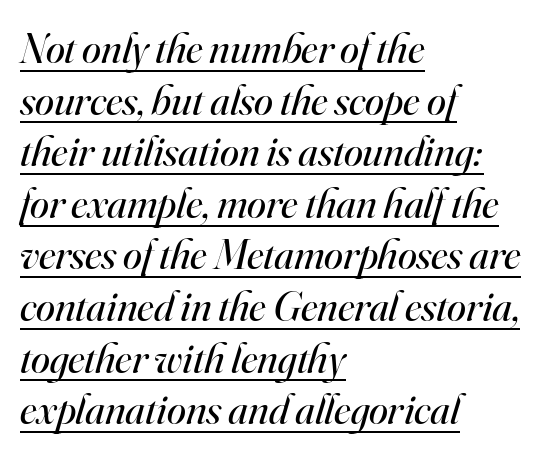
Q: Is the text bold? A: No.
Q: Is the text italic (slanted)? A: Yes, it leans right by about 16 degrees.
Q: Is the typeface a serif or a sans-serif typeface? A: Serif.
Q: Is the text underlined? A: Yes.
Q: How is the paragraph aligned? A: Left-aligned.
Q: Is the spacing between letters normal or unusually wide? A: Normal.
Q: Width (condensed, normal, or wide)? A: Normal.
Q: Stroke contrast? A: High.
Q: x-height? A: Small.
Q: Monospaced? A: No.
